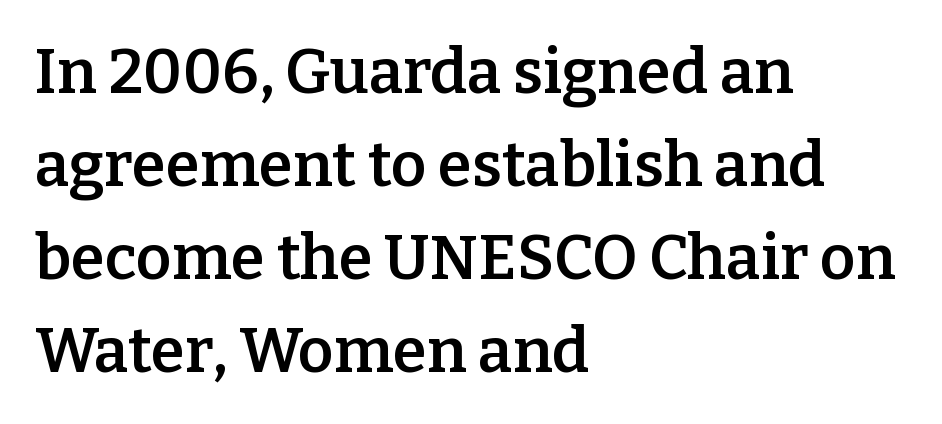
Q: Is the text bold? A: Semi-bold.
Q: Is the text italic (slanted)? A: No, it is upright.
Q: Is the typeface a serif or a sans-serif typeface? A: Serif.
Q: Is the text underlined? A: No.
Q: How is the paragraph aligned? A: Left-aligned.
Q: Is the spacing between letters normal or unusually wide? A: Normal.
Q: Is the spacing between lines tight, normal or loose? A: Normal.
Q: Width (condensed, normal, or wide)? A: Normal.
Q: Stroke contrast? A: Low.
Q: x-height? A: Medium.
Q: Monospaced? A: No.
